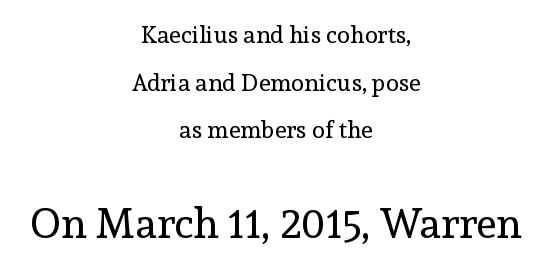
{"serif": "yes", "italic": "no", "bold": "no", "weight": "regular", "width": "normal", "x_height": "medium", "monospaced": "no", "underline": "no", "align": "center", "line_spacing": "loose", "line_spacing_ratio": 1.98, "letter_spacing": "normal", "letter_spacing_em": 0.0, "larger_block": "second", "size_ratio": 1.75, "glyph_px": 42}
